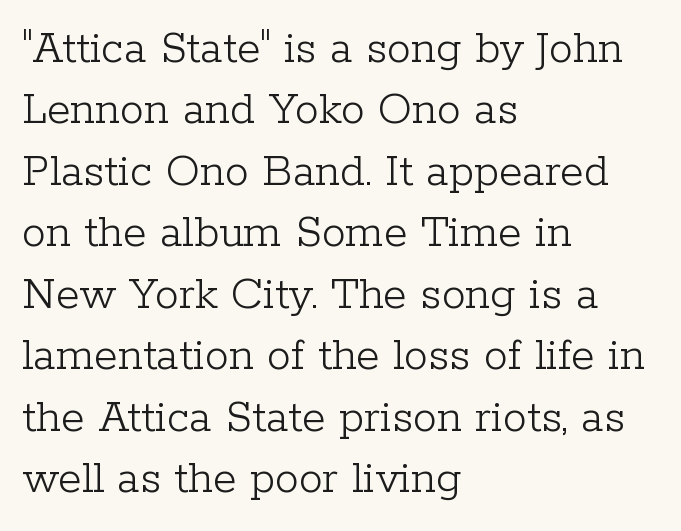
{"serif": "yes", "italic": "no", "bold": "no", "weight": "light", "width": "normal", "stroke_contrast": "low", "x_height": "medium", "monospaced": "no", "underline": "no", "align": "left", "line_spacing": "normal", "line_spacing_ratio": 1.28, "letter_spacing": "normal", "letter_spacing_em": 0.0, "glyph_px": 48}
